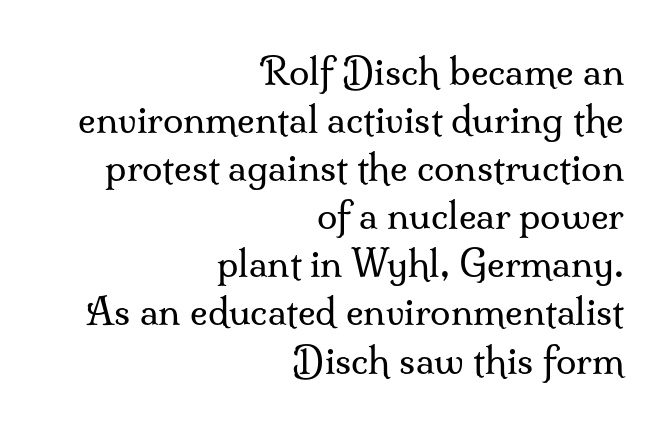
Q: Is the text bold? A: No.
Q: Is the text italic (slanted)? A: No, it is upright.
Q: Is the typeface a serif or a sans-serif typeface? A: Serif.
Q: Is the text underlined? A: No.
Q: How is the paragraph aligned? A: Right-aligned.
Q: Is the spacing between letters normal or unusually wide? A: Normal.
Q: Is the spacing between lines tight, normal or loose? A: Normal.
Q: Width (condensed, normal, or wide)? A: Normal.
Q: Stroke contrast? A: Medium.
Q: x-height? A: Small.
Q: Monospaced? A: No.
